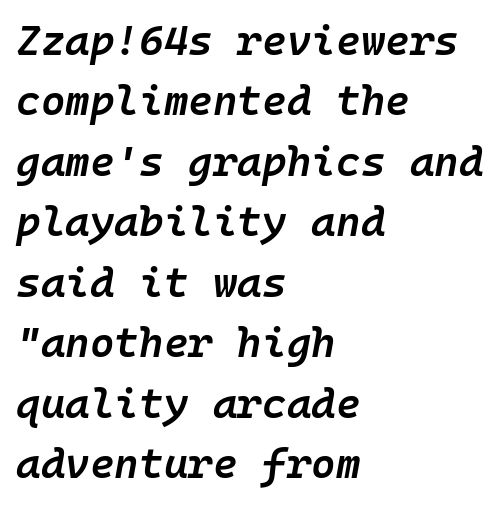
{"italic": "yes", "lean": "right", "slant_degrees": 10, "bold": "semi", "weight": "semibold", "width": "normal", "stroke_contrast": "low", "x_height": "medium", "monospaced": "yes", "underline": "no", "align": "left", "line_spacing": "normal", "line_spacing_ratio": 1.44, "letter_spacing": "normal", "letter_spacing_em": 0.0, "glyph_px": 42}
